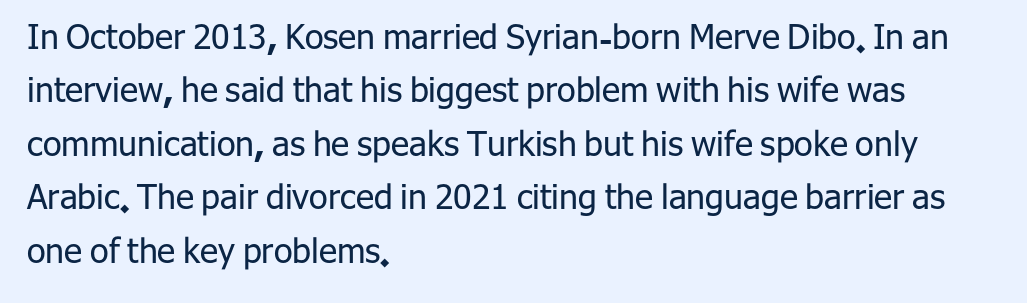
{"serif": "no", "italic": "no", "bold": "no", "weight": "regular", "width": "normal", "stroke_contrast": "low", "x_height": "medium", "monospaced": "no", "underline": "no", "align": "left", "line_spacing": "normal", "line_spacing_ratio": 1.57, "letter_spacing": "normal", "letter_spacing_em": 0.0, "glyph_px": 34}
